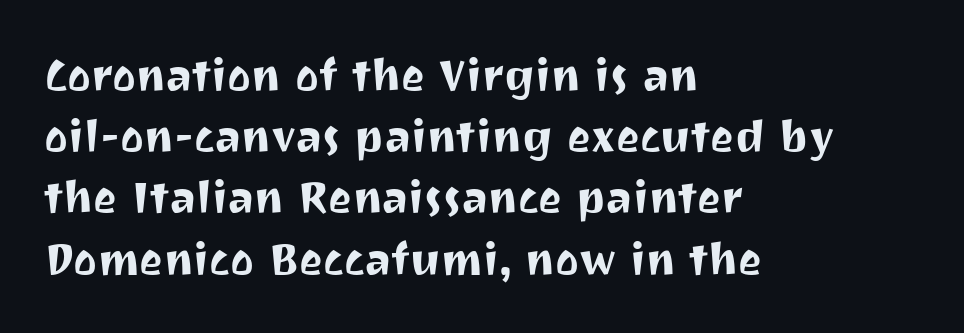
The image shows 45 px sans-serif type, upright; set left-aligned, normal line spacing (1.36x), normal letter spacing, not underlined; medium stroke contrast and a medium x-height.
